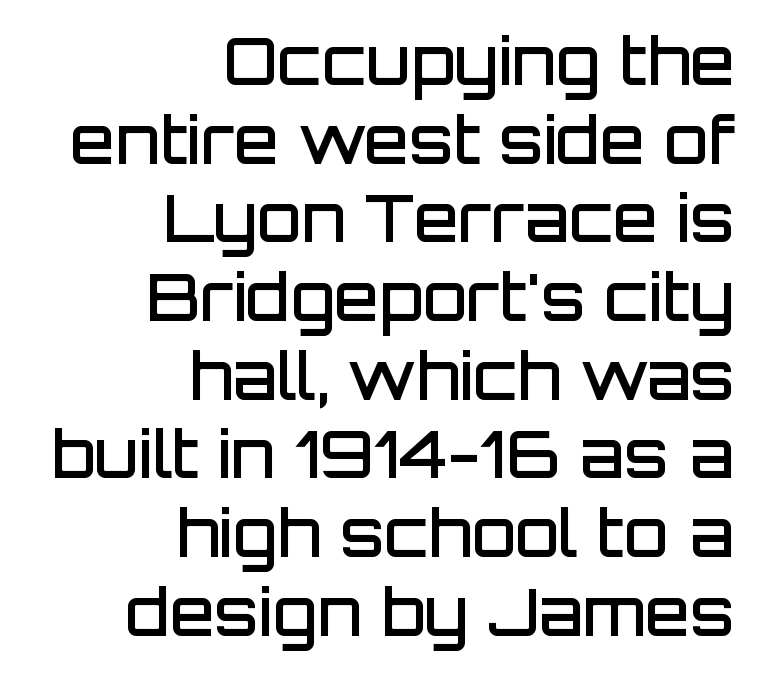
The image shows 65 px semibold sans-serif type, upright; set right-aligned, line spacing 1.21x, normal letter spacing, not underlined; low stroke contrast and a large x-height.
